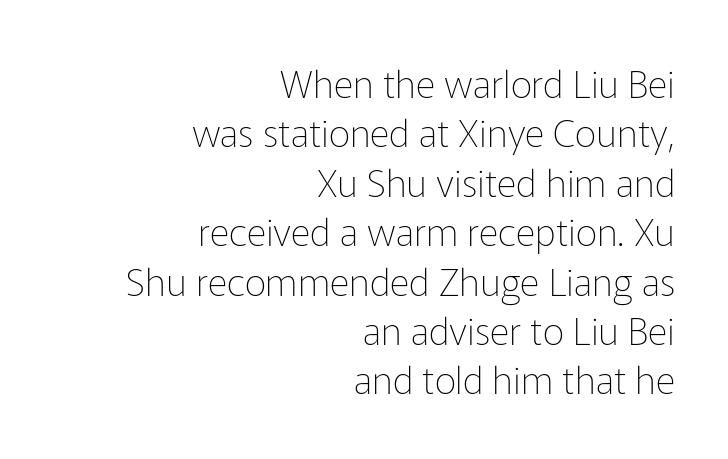
Upright lettering throughout. This rendering employs a face without finishing strokes, i.e., a sans-serif. Do the characters align in a grid? No, the font is proportional. This sample uses plain, unmodified letter spacing. Teacher's note: observe the even right margin — that is flush-right alignment.
